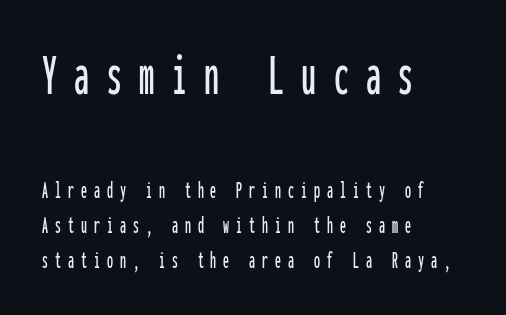
Style check: upright. The rendering shows plain stroke endings on the letterforms — a sans-serif design. Is the lower block the larger one? No — the upper block carries the bigger type. Notice how descenders clear the ascenders below comfortably — that's standard leading.
